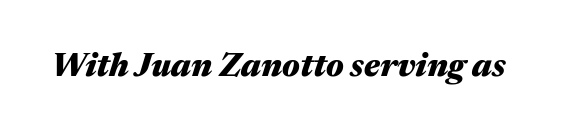
Q: Is the text bold? A: Yes.
Q: Is the text italic (slanted)? A: Yes, it leans right by about 17 degrees.
Q: Is the text underlined? A: No.
Q: Is the spacing between letters normal or unusually wide? A: Normal.
Q: Width (condensed, normal, or wide)? A: Wide.
Q: Stroke contrast? A: Medium.
Q: x-height? A: Medium.
Q: Monospaced? A: No.
